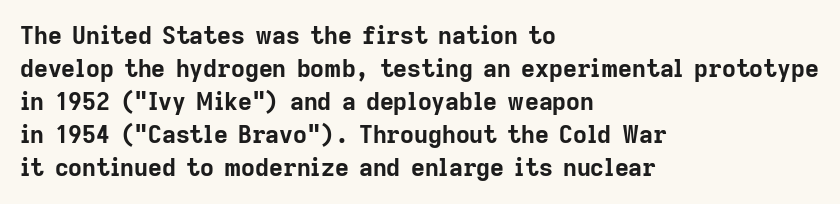
The image shows 24 px bold type, upright; set left-aligned, normal line spacing (1.38x), normal letter spacing, not underlined.
